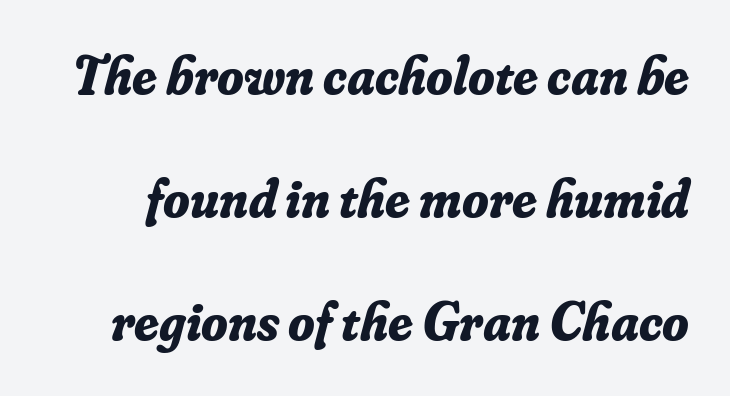
{"serif": "yes", "italic": "yes", "lean": "right", "slant_degrees": 16, "bold": "yes", "weight": "bold", "width": "normal", "stroke_contrast": "low", "x_height": "small", "monospaced": "no", "underline": "no", "line_spacing": "loose", "line_spacing_ratio": 2.28, "letter_spacing": "normal", "letter_spacing_em": 0.0, "glyph_px": 54}
